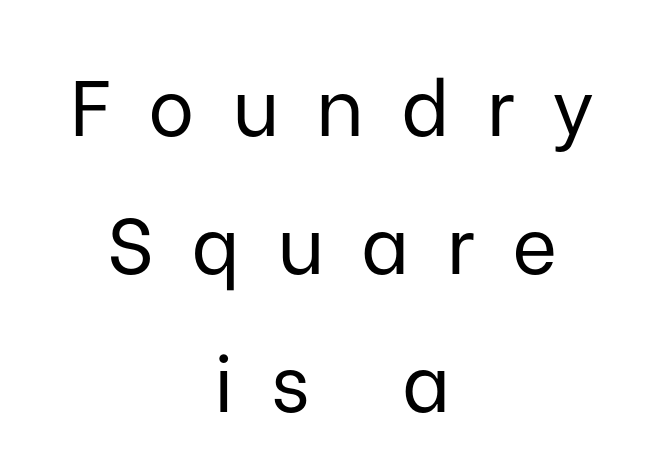
Has an underline been added? It has not. Stems here are at most as thick as an everyday book face. Style check: upright. This sample uses a sans-serif face. The lines in this sample share a center point and differ in where they start and stop.
